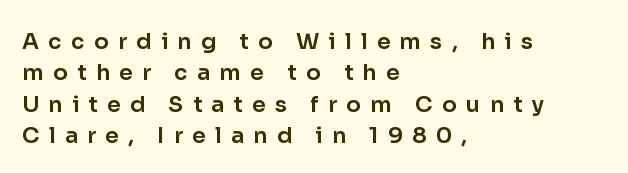
The image shows 22 px text type, upright; set left-aligned, normal line spacing (1.43x), unusually wide letter spacing (+0.42 em), not underlined.
